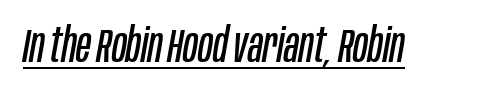
Q: Is the text bold? A: No.
Q: Is the text italic (slanted)? A: Yes, it leans right by about 10 degrees.
Q: Is the text underlined? A: Yes.
Q: Is the spacing between letters normal or unusually wide? A: Normal.
Q: Width (condensed, normal, or wide)? A: Condensed.
Q: Stroke contrast? A: Low.
Q: x-height? A: Large.
Q: Monospaced? A: No.
